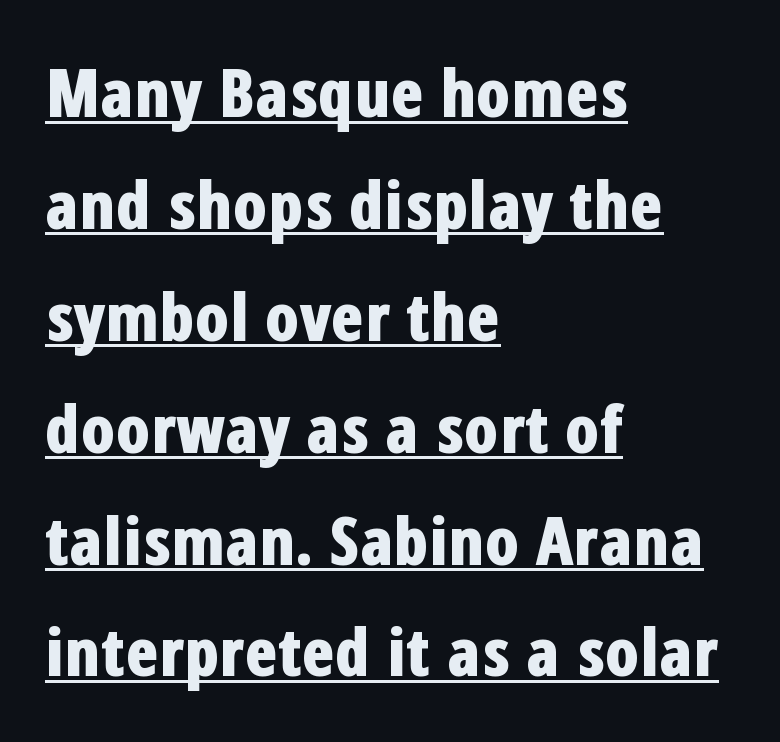
Q: Is the text bold? A: Yes.
Q: Is the text italic (slanted)? A: No, it is upright.
Q: Is the typeface a serif or a sans-serif typeface? A: Sans-serif.
Q: Is the text underlined? A: Yes.
Q: How is the paragraph aligned? A: Left-aligned.
Q: Is the spacing between letters normal or unusually wide? A: Normal.
Q: Is the spacing between lines tight, normal or loose? A: Normal.
Q: Width (condensed, normal, or wide)? A: Condensed.
Q: Stroke contrast? A: Low.
Q: x-height? A: Medium.
Q: Monospaced? A: No.
